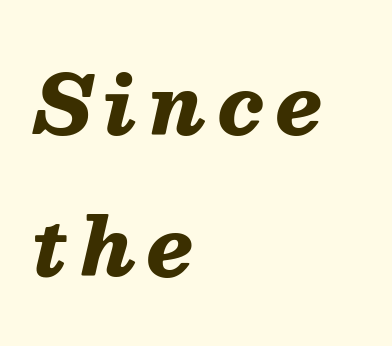
{"italic": "yes", "lean": "right", "slant_degrees": 13, "bold": "yes", "weight": "heavy", "width": "normal", "stroke_contrast": "medium", "x_height": "medium", "monospaced": "no", "underline": "no", "align": "left", "line_spacing_ratio": 1.8, "glyph_px": 79}
